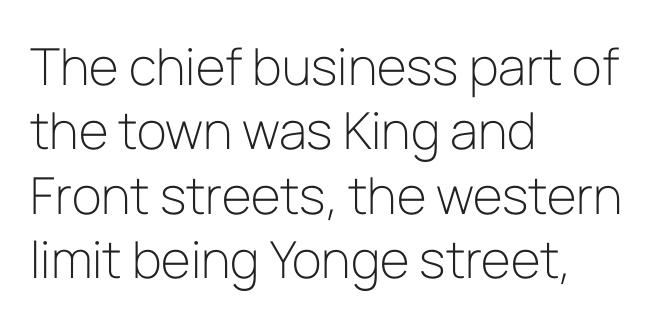
{"serif": "no", "italic": "no", "bold": "no", "weight": "light", "width": "normal", "stroke_contrast": "low", "x_height": "medium", "monospaced": "no", "underline": "no", "align": "left", "line_spacing": "normal", "line_spacing_ratio": 1.26, "letter_spacing": "normal", "letter_spacing_em": 0.0, "glyph_px": 51}
